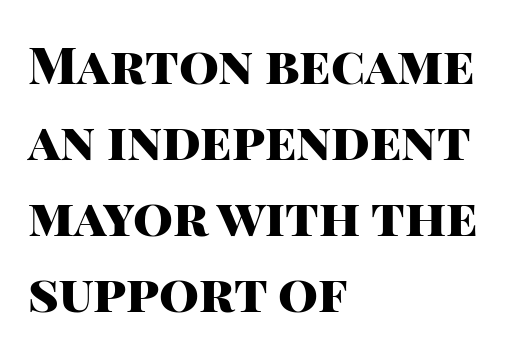
The block of text has a typical density, with ordinary space between rows. Is the letter spacing exaggerated? No — it looks like the ordinary default. Each glyph is drawn with heavy, bold strokes. The specimen reads as upright at a glance. A sans-serif font was chosen for this passage.
